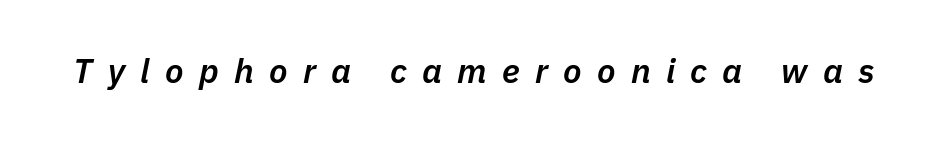
{"italic": "yes", "lean": "right", "slant_degrees": 11, "bold": "semi", "weight": "semibold", "width": "normal", "stroke_contrast": "low", "x_height": "medium", "monospaced": "no", "underline": "no", "letter_spacing": "wide", "letter_spacing_em": 0.45, "glyph_px": 34}
